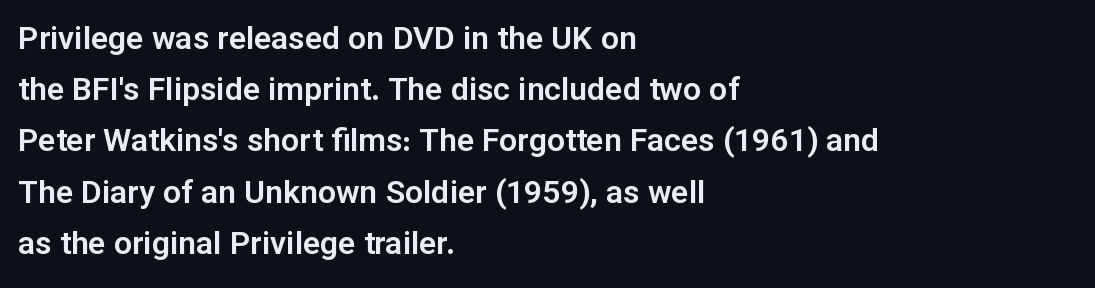
Q: Is the text italic (slanted)? A: No, it is upright.
Q: Is the typeface a serif or a sans-serif typeface? A: Sans-serif.
Q: Is the text underlined? A: No.
Q: How is the paragraph aligned? A: Left-aligned.
Q: Is the spacing between letters normal or unusually wide? A: Normal.
Q: Is the spacing between lines tight, normal or loose? A: Normal.
Q: Width (condensed, normal, or wide)? A: Normal.
Q: Stroke contrast? A: Low.
Q: x-height? A: Medium.
Q: Monospaced? A: No.
